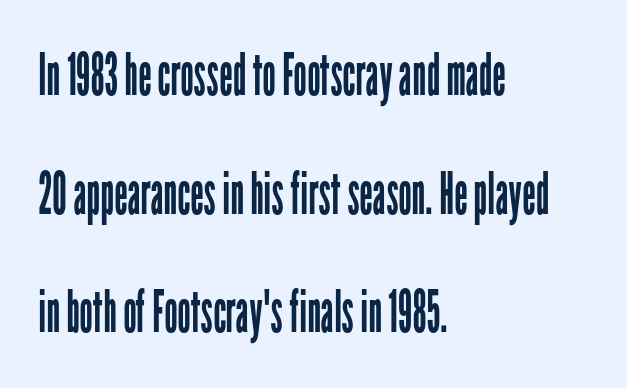
{"serif": "no", "italic": "no", "bold": "no", "weight": "regular", "width": "condensed", "stroke_contrast": "low", "x_height": "medium", "monospaced": "no", "underline": "no", "align": "left", "line_spacing": "loose", "line_spacing_ratio": 2.01, "letter_spacing": "normal", "letter_spacing_em": 0.0, "glyph_px": 59}
